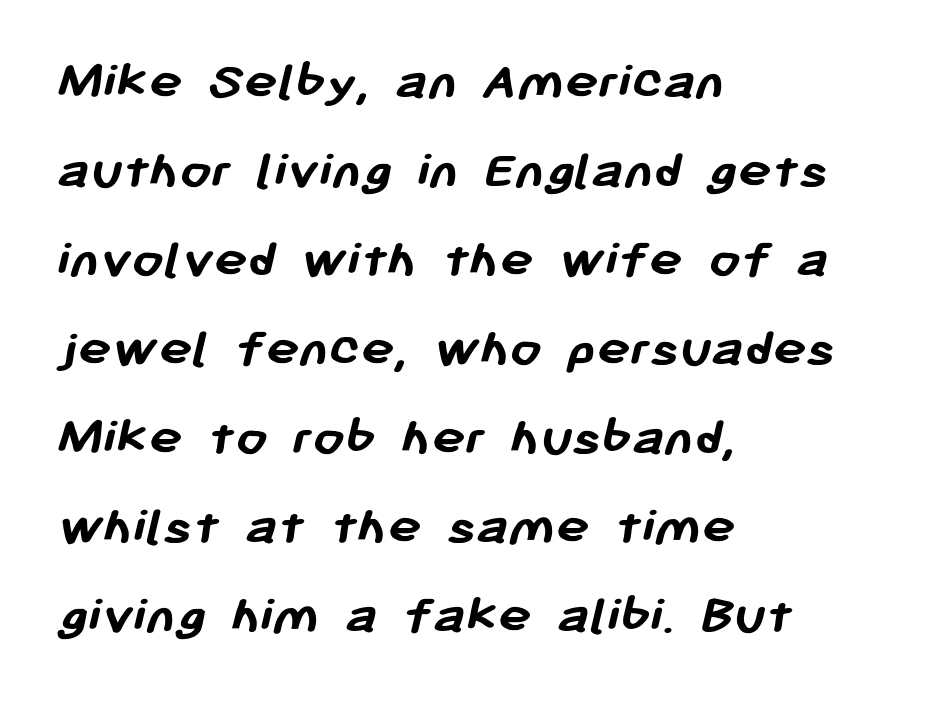
{"serif": "no", "bold": "yes", "weight": "semibold", "width": "normal", "stroke_contrast": "low", "x_height": "medium", "monospaced": "no", "underline": "no", "align": "left", "line_spacing": "normal", "line_spacing_ratio": 1.59, "letter_spacing": "normal", "letter_spacing_em": 0.0, "glyph_px": 56}
